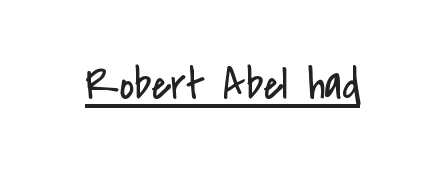
This is roman type, the default non-slanted kind. The font is comparable to plain body text, perhaps lighter. The horizontal fit of the characters is conventional and even. Is there an underline? Yes — a line sits under the letters.
